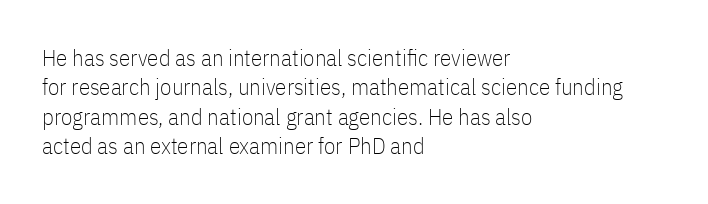
Q: Is the text bold? A: No.
Q: Is the text italic (slanted)? A: No, it is upright.
Q: Is the text underlined? A: No.
Q: How is the paragraph aligned? A: Left-aligned.
Q: Is the spacing between letters normal or unusually wide? A: Normal.
Q: Is the spacing between lines tight, normal or loose? A: Normal.
